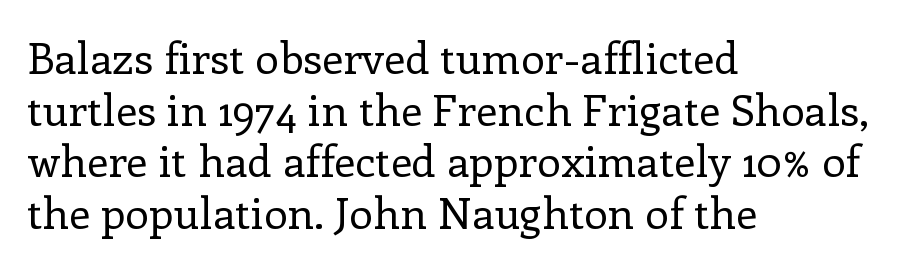
{"serif": "yes", "italic": "no", "bold": "no", "weight": "regular", "width": "normal", "stroke_contrast": "low", "x_height": "medium", "monospaced": "no", "underline": "no", "align": "left", "line_spacing_ratio": 1.2, "letter_spacing": "normal", "letter_spacing_em": 0.0, "glyph_px": 43}
